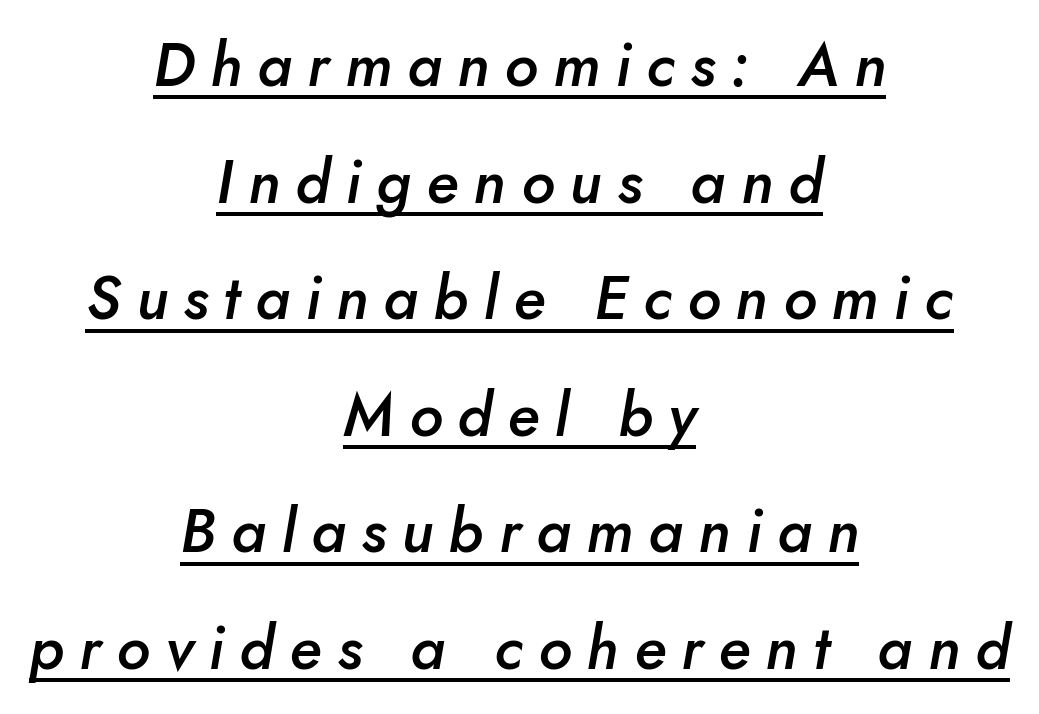
{"italic": "yes", "lean": "right", "slant_degrees": 10, "bold": "semi", "weight": "semibold", "width": "normal", "stroke_contrast": "low", "x_height": "small", "monospaced": "no", "underline": "yes", "align": "center", "line_spacing": "loose", "line_spacing_ratio": 1.91, "letter_spacing": "wide", "letter_spacing_em": 0.25, "glyph_px": 61}
